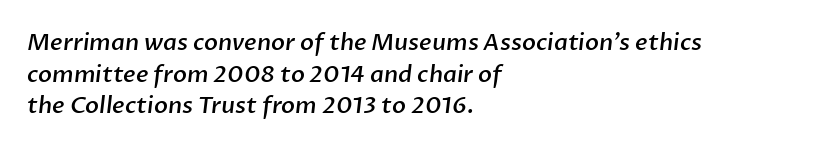
{"bold": "semi", "underline": "no", "align": "left", "line_spacing": "normal", "line_spacing_ratio": 1.37, "letter_spacing": "normal", "letter_spacing_em": 0.0, "glyph_px": 23}
